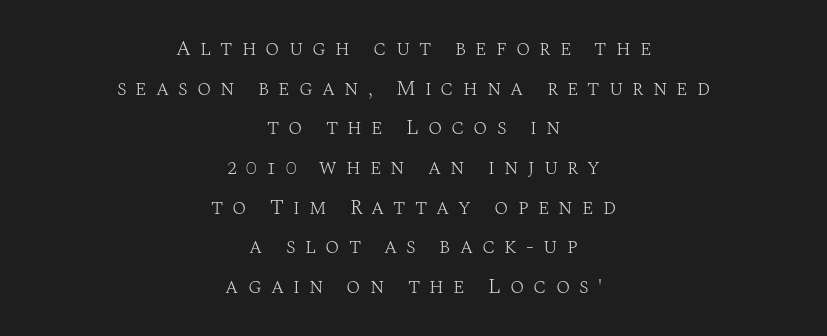
The image shows 21 px text type, upright; set centered, line spacing 1.89x, unusually wide letter spacing (+0.43 em), not underlined.
